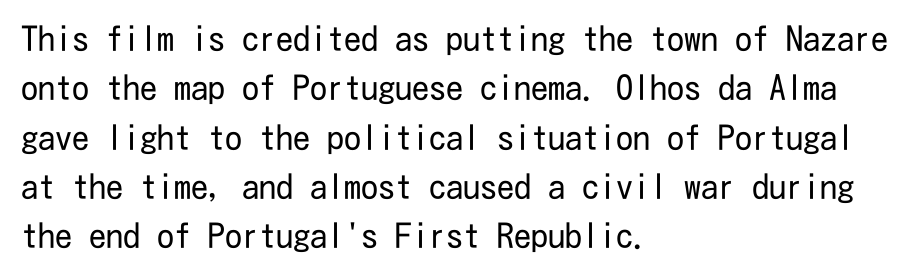
The image shows 34 px regular-weight, condensed sans-serif type, upright; set left-aligned, normal line spacing (1.45x), normal letter spacing, not underlined; low stroke contrast and a medium x-height.
